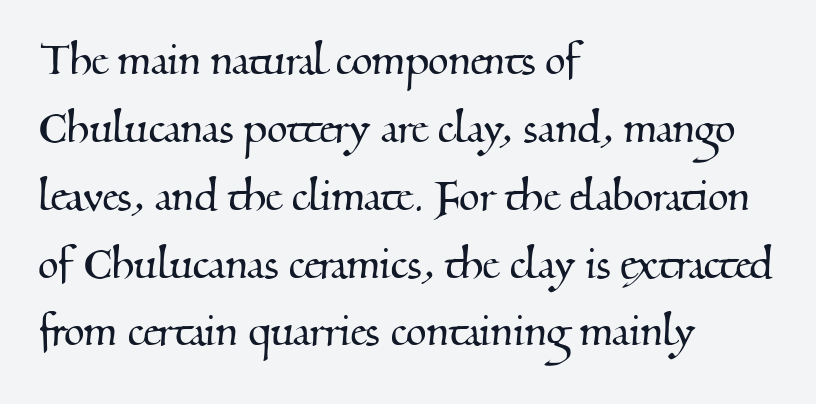
The image shows 53 px serif type; set left-aligned, normal line spacing (1.28x), normal letter spacing, not underlined; medium stroke contrast and a small x-height.
